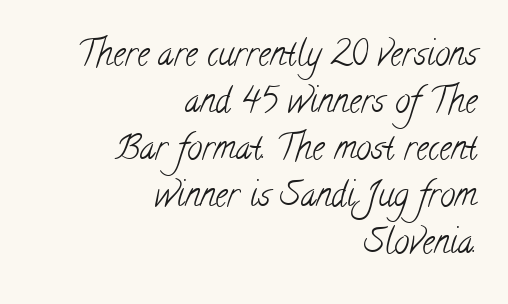
Nobody touched the tracking dial on this one. The space directly below the letters is spotless. Do the characters align in a grid? No, the font is proportional. The compositor pushed each line to the right boundary.
